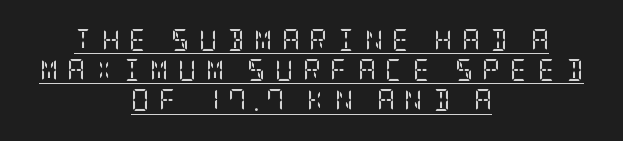
Is the block centered? Yes — each line is placed symmetrically about the middle. Vertical spacing — default. These lines have a slow, spaced-out rhythm from letter to letter. The lettering is marked with a stroke running underneath it. Posture: upright roman. Weight: in the light-to-regular range.
